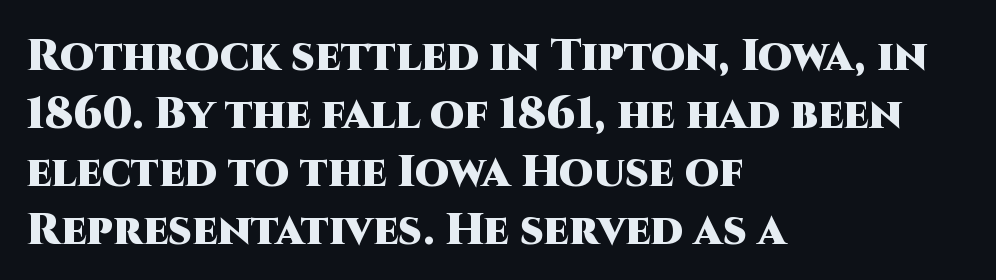
{"serif": "no", "italic": "no", "bold": "yes", "weight": "heavy", "width": "normal", "stroke_contrast": "high", "x_height": "large", "monospaced": "no", "underline": "no", "align": "left", "line_spacing": "normal", "line_spacing_ratio": 1.32, "letter_spacing": "normal", "letter_spacing_em": 0.0, "glyph_px": 44}
